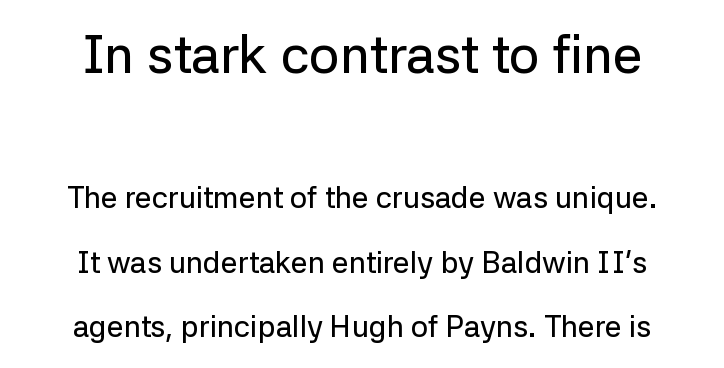
The image shows 53 px sans-serif type, upright; set centered, loose line spacing (2.16x), normal letter spacing, not underlined; the first (top) block is 1.77x larger; low stroke contrast and a medium x-height.
